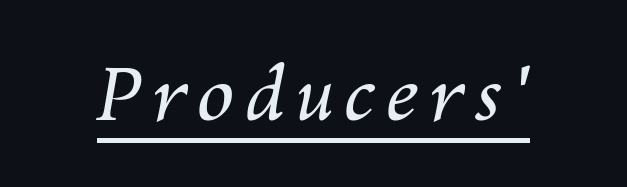
Q: Is the text bold? A: No.
Q: Is the text italic (slanted)? A: Yes, it leans right by about 10 degrees.
Q: Is the text underlined? A: Yes.
Q: Width (condensed, normal, or wide)? A: Normal.
Q: Stroke contrast? A: Medium.
Q: x-height? A: Medium.
Q: Monospaced? A: No.
